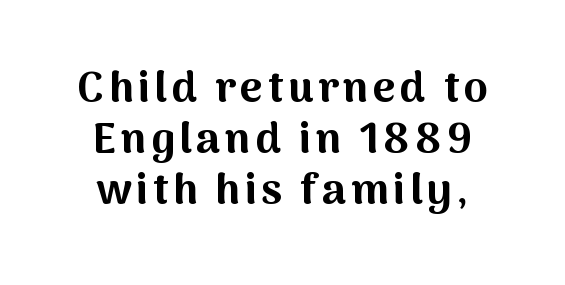
Q: Is the text bold? A: Yes.
Q: Is the text italic (slanted)? A: No, it is upright.
Q: Is the typeface a serif or a sans-serif typeface? A: Sans-serif.
Q: Is the text underlined? A: No.
Q: How is the paragraph aligned? A: Centered.
Q: Width (condensed, normal, or wide)? A: Normal.
Q: Stroke contrast? A: Medium.
Q: x-height? A: Medium.
Q: Monospaced? A: No.
